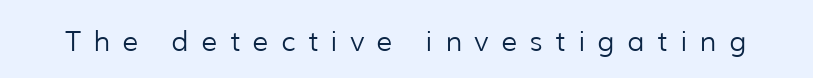
Q: Is the text bold? A: No.
Q: Is the text italic (slanted)? A: No, it is upright.
Q: Is the typeface a serif or a sans-serif typeface? A: Sans-serif.
Q: Is the text underlined? A: No.
Q: Is the spacing between letters normal or unusually wide? A: Unusually wide.
Q: Width (condensed, normal, or wide)? A: Normal.
Q: Stroke contrast? A: Low.
Q: x-height? A: Medium.
Q: Monospaced? A: No.
